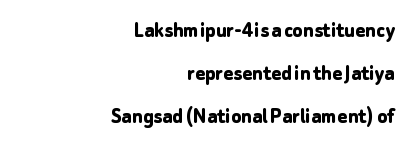
I'd describe the lettering as bold — thick and assertive. No word sits above an underline. The letters sit at their default tracking, neither squeezed nor spread. Ordinary non-slanted type is in use.
